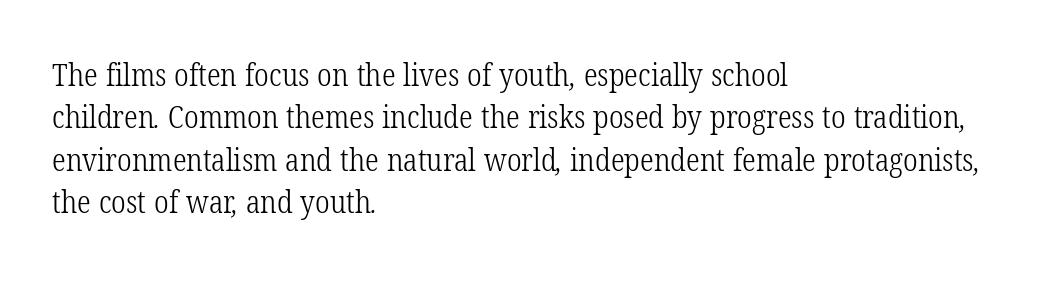
Q: Is the text bold? A: No.
Q: Is the typeface a serif or a sans-serif typeface? A: Serif.
Q: Is the text underlined? A: No.
Q: How is the paragraph aligned? A: Left-aligned.
Q: Is the spacing between letters normal or unusually wide? A: Normal.
Q: Is the spacing between lines tight, normal or loose? A: Normal.
Q: Width (condensed, normal, or wide)? A: Condensed.
Q: Stroke contrast? A: Low.
Q: x-height? A: Medium.
Q: Monospaced? A: No.
